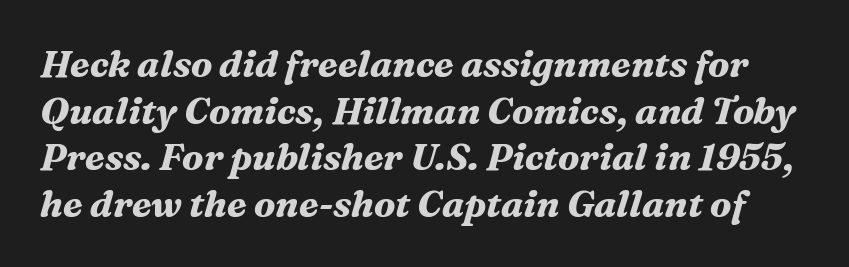
Q: Is the text bold? A: Yes.
Q: Is the text italic (slanted)? A: Yes, it leans right by about 16 degrees.
Q: Is the typeface a serif or a sans-serif typeface? A: Serif.
Q: Is the text underlined? A: No.
Q: Is the spacing between letters normal or unusually wide? A: Normal.
Q: Is the spacing between lines tight, normal or loose? A: Normal.
Q: Width (condensed, normal, or wide)? A: Normal.
Q: Stroke contrast? A: Medium.
Q: x-height? A: Medium.
Q: Monospaced? A: No.
